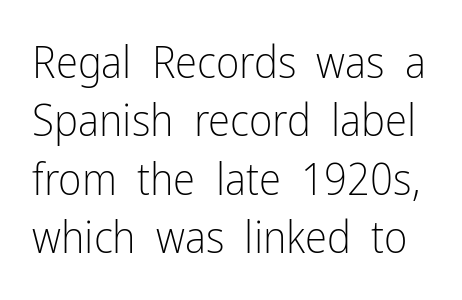
Q: Is the text bold? A: No.
Q: Is the text italic (slanted)? A: No, it is upright.
Q: Is the typeface a serif or a sans-serif typeface? A: Sans-serif.
Q: Is the text underlined? A: No.
Q: Is the spacing between letters normal or unusually wide? A: Normal.
Q: Is the spacing between lines tight, normal or loose? A: Normal.
Q: Width (condensed, normal, or wide)? A: Condensed.
Q: Stroke contrast? A: Low.
Q: x-height? A: Medium.
Q: Monospaced? A: No.
